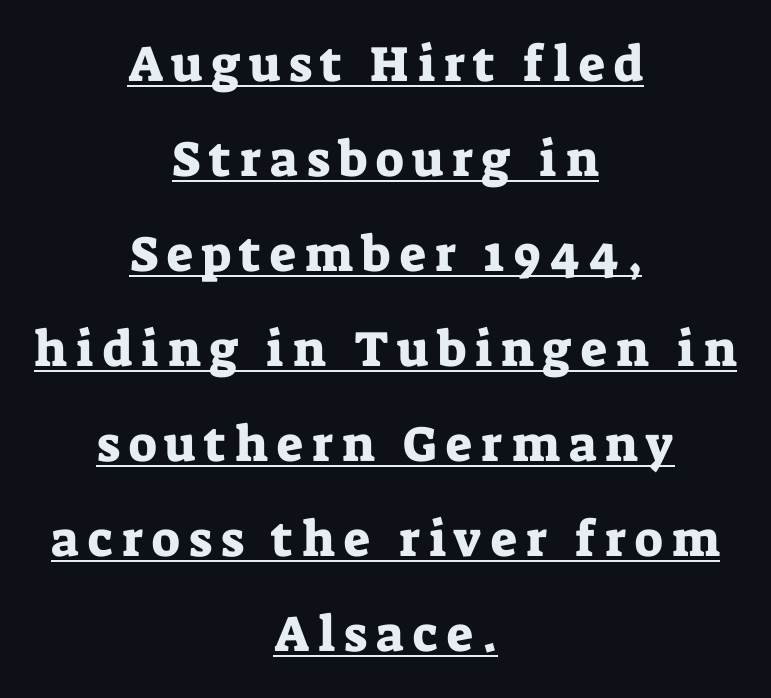
The image shows 50 px serif type, upright; set centered, loose line spacing (1.9x), underlined; low stroke contrast and a medium x-height.
